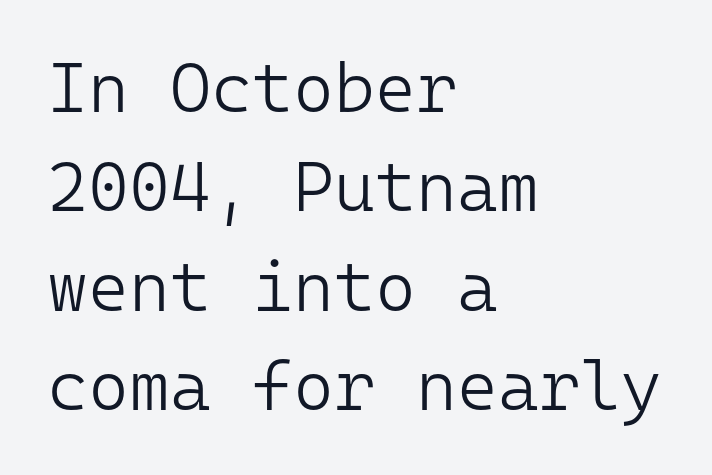
The image shows 70 px light sans-serif type, upright, monospaced; set left-aligned, normal line spacing (1.42x), normal letter spacing, not underlined; low stroke contrast and a medium x-height.
